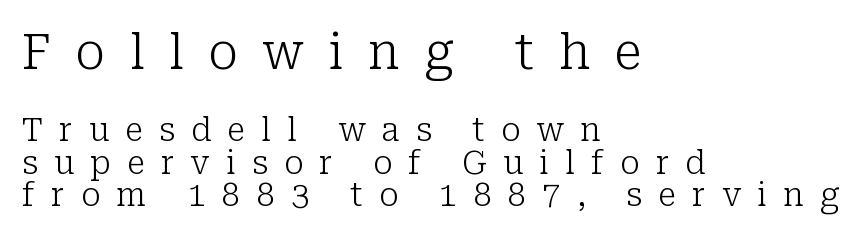
Q: Is the text bold? A: No.
Q: Is the text italic (slanted)? A: No, it is upright.
Q: Is the typeface a serif or a sans-serif typeface? A: Serif.
Q: Is the text underlined? A: No.
Q: How is the paragraph aligned? A: Left-aligned.
Q: Is the spacing between letters normal or unusually wide? A: Unusually wide.
Q: Is the spacing between lines tight, normal or loose? A: Tight.
Q: Which block of text is set in a larger size, the first (top) or the second (bottom)? A: The first (top) one.
Q: Width (condensed, normal, or wide)? A: Normal.
Q: Stroke contrast? A: Low.
Q: x-height? A: Medium.
Q: Monospaced? A: No.
